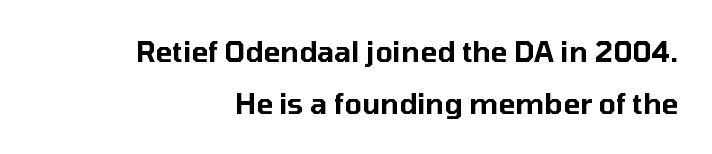
{"serif": "no", "italic": "no", "width": "normal", "stroke_contrast": "low", "x_height": "medium", "monospaced": "no", "underline": "no", "align": "right", "line_spacing_ratio": 1.84, "letter_spacing": "normal", "letter_spacing_em": 0.0, "glyph_px": 28}
